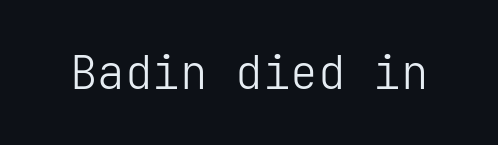
The image shows 46 px light sans-serif type, upright; set normal letter spacing, not underlined; low stroke contrast and a medium x-height.
